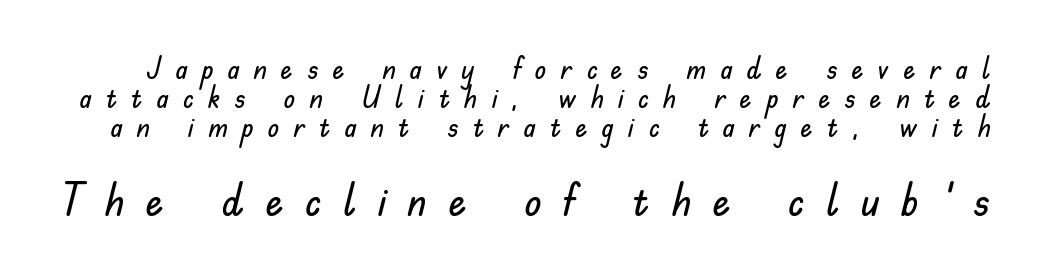
Q: Is the text italic (slanted)? A: Yes.
Q: Is the typeface a serif or a sans-serif typeface? A: Sans-serif.
Q: Is the text underlined? A: No.
Q: Is the spacing between letters normal or unusually wide? A: Unusually wide.
Q: Is the spacing between lines tight, normal or loose? A: Tight.
Q: Which block of text is set in a larger size, the first (top) or the second (bottom)? A: The second (bottom) one.
Q: Width (condensed, normal, or wide)? A: Normal.
Q: Stroke contrast? A: Low.
Q: x-height? A: Small.
Q: Monospaced? A: No.
